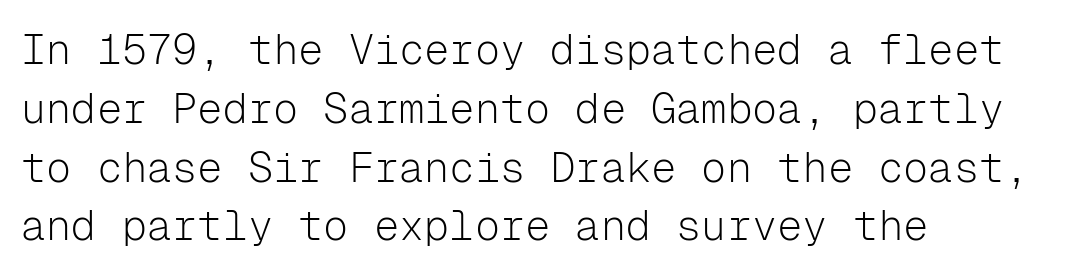
The image shows 42 px light sans-serif type, upright, monospaced; set left-aligned, normal line spacing (1.4x), normal letter spacing, not underlined; low stroke contrast and a medium x-height.
